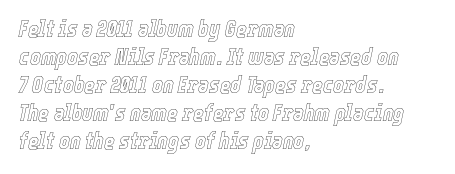
{"italic": "yes", "lean": "right", "slant_degrees": 12, "underline": "no", "align": "left", "line_spacing_ratio": 1.22, "letter_spacing": "normal", "letter_spacing_em": 0.0, "glyph_px": 23}
